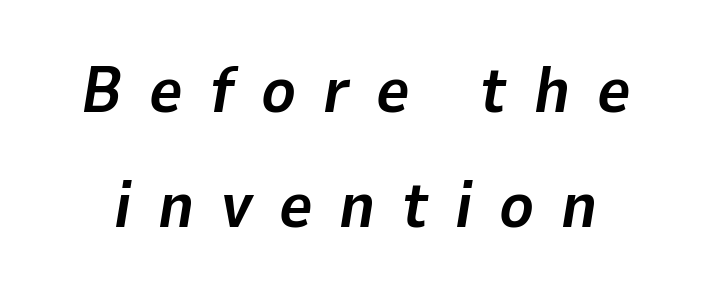
Q: Is the text bold? A: Yes.
Q: Is the text italic (slanted)? A: Yes, it leans right by about 9 degrees.
Q: Is the text underlined? A: No.
Q: Is the spacing between letters normal or unusually wide? A: Unusually wide.
Q: Width (condensed, normal, or wide)? A: Normal.
Q: Stroke contrast? A: Low.
Q: x-height? A: Medium.
Q: Monospaced? A: No.
